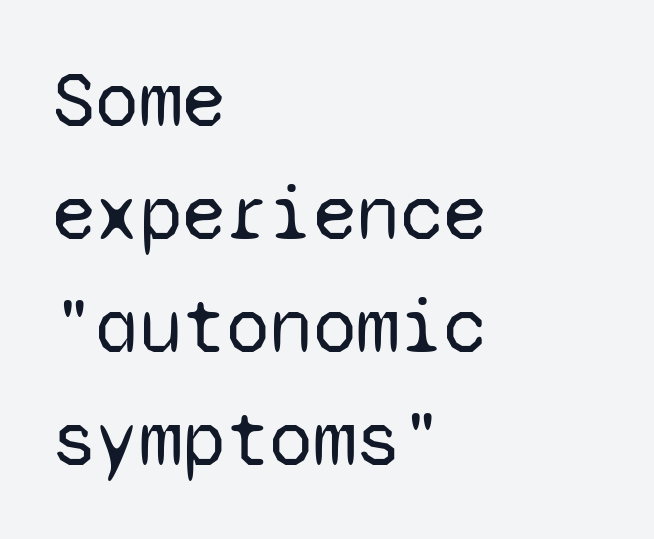
The rendering uses a moderate line-height, typical for paragraphs. This is the regular roman posture of the typeface. Weight: regular or lighter. Underline: absent.
